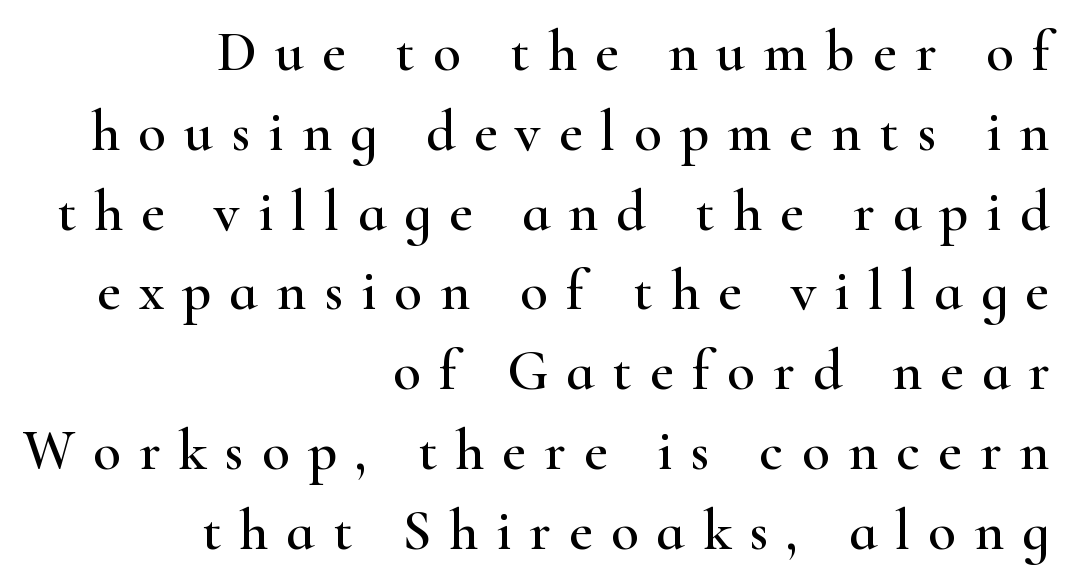
{"serif": "yes", "italic": "no", "width": "wide", "stroke_contrast": "high", "x_height": "small", "monospaced": "no", "underline": "no", "align": "right", "line_spacing": "normal", "line_spacing_ratio": 1.4, "letter_spacing": "wide", "letter_spacing_em": 0.32, "glyph_px": 57}
